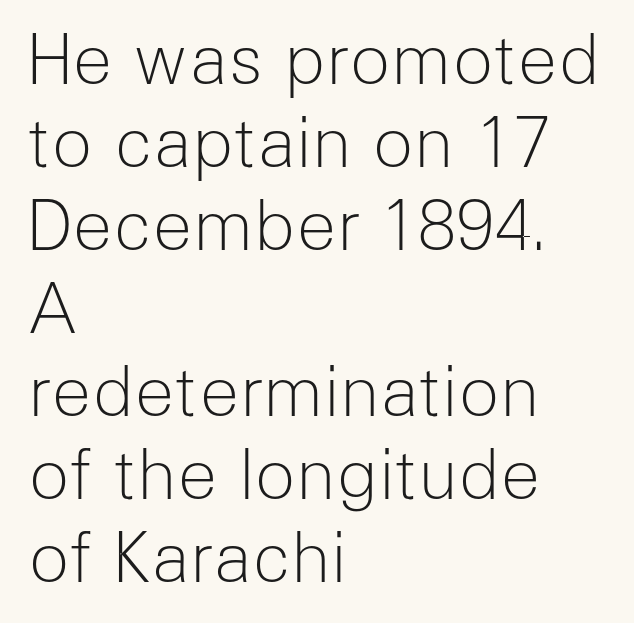
The image shows 68 px light sans-serif type, upright; set left-aligned, line spacing 1.22x, normal letter spacing, not underlined; low stroke contrast and a medium x-height.
